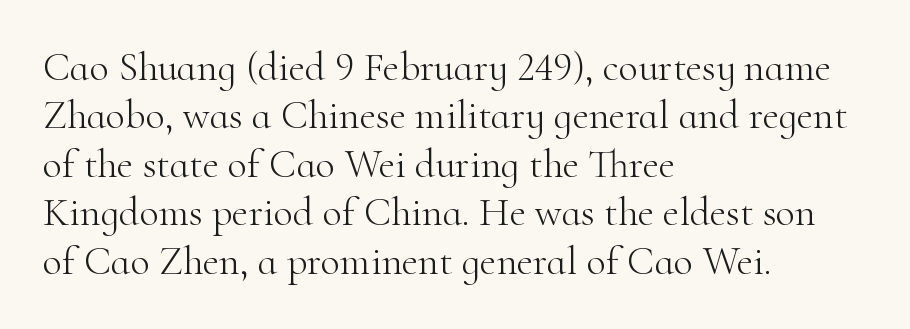
{"serif": "yes", "italic": "no", "bold": "no", "weight": "light", "width": "normal", "stroke_contrast": "high", "x_height": "small", "monospaced": "no", "underline": "no", "align": "left", "line_spacing_ratio": 1.21, "letter_spacing": "normal", "letter_spacing_em": 0.0, "glyph_px": 40}
